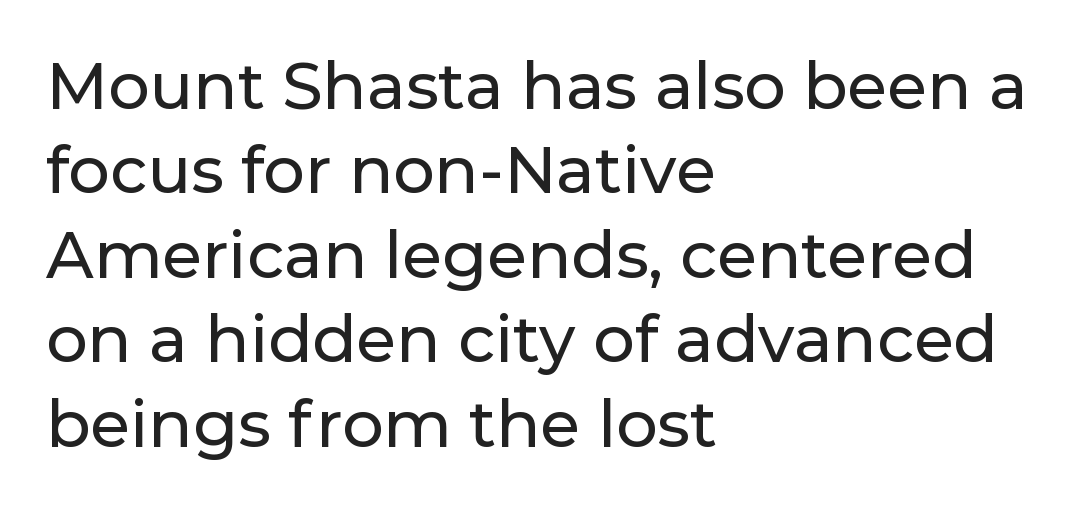
You can tell from the bare stems that sans-serif type was used. How are the letters spaced? Ordinarily, with no added tracking. How would I describe the line gaps? Plain and ordinary. The typography opts for an upright posture over an oblique one. Anything drawn beneath the words? Only blank space. Note the varied advance widths — an 'i' is clearly narrower than an 'm'.
